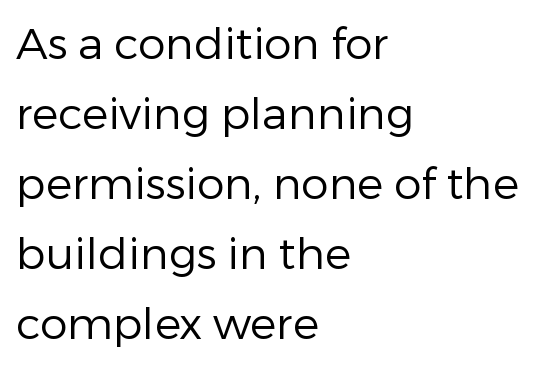
The image shows 44 px regular-weight sans-serif type, upright; set left-aligned, normal line spacing (1.59x), normal letter spacing, not underlined; low stroke contrast and a medium x-height.
